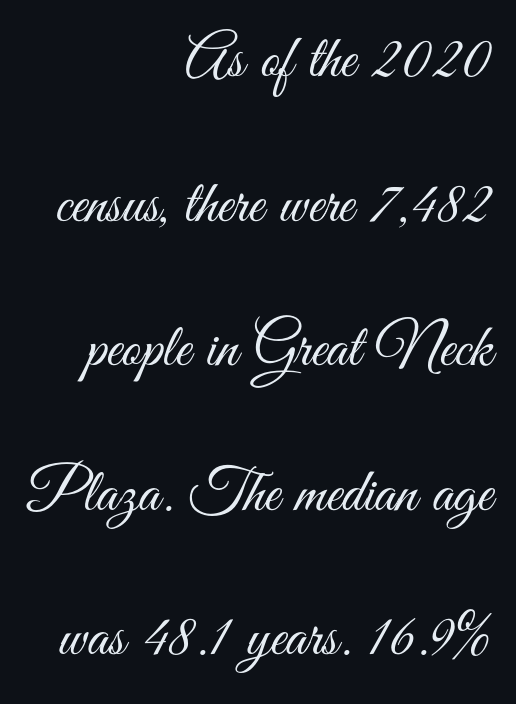
Notice how the passage keeps a crisp vertical edge on the right only. These lines keep a tight, regular rhythm from letter to letter. The face used here is a sans, in the tradition of grotesques and geometrics. These lines stand farther apart than default settings would place them.
